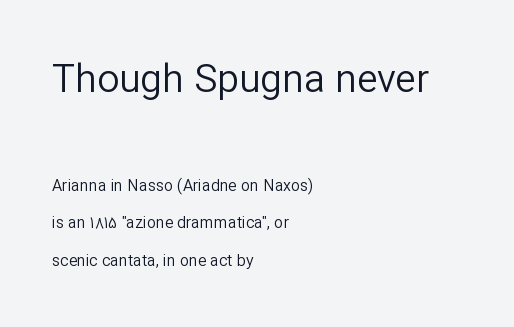
The image shows 39 px regular-weight sans-serif type, upright; set left-aligned, loose line spacing (2.33x), normal letter spacing, not underlined; the first (top) block is 2.44x larger; low stroke contrast and a medium x-height.
